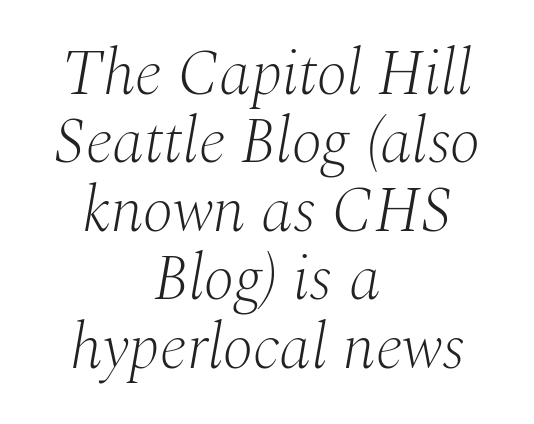
Q: Is the text bold? A: No.
Q: Is the text italic (slanted)? A: Yes, it leans right by about 10 degrees.
Q: Is the typeface a serif or a sans-serif typeface? A: Serif.
Q: Is the text underlined? A: No.
Q: How is the paragraph aligned? A: Centered.
Q: Is the spacing between letters normal or unusually wide? A: Normal.
Q: Is the spacing between lines tight, normal or loose? A: Tight.
Q: Width (condensed, normal, or wide)? A: Normal.
Q: Stroke contrast? A: Medium.
Q: x-height? A: Medium.
Q: Monospaced? A: No.
